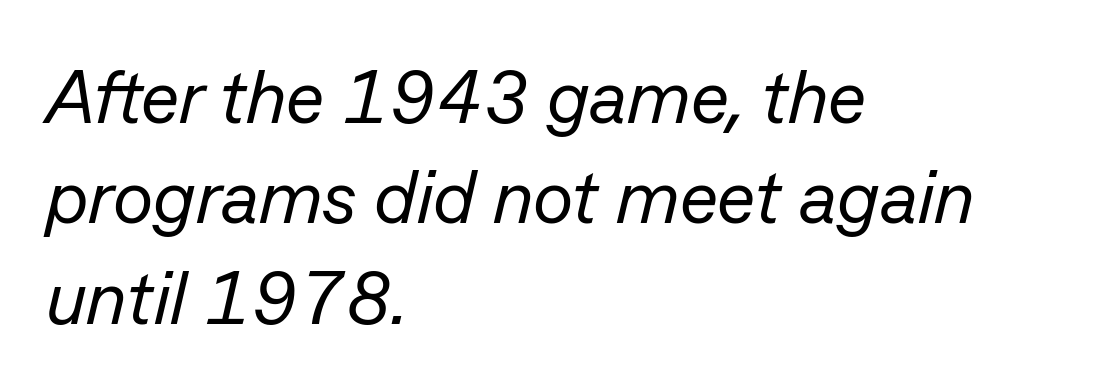
The image shows 75 px regular-weight type, italic (leaning right); set left-aligned, normal line spacing (1.34x), normal letter spacing, not underlined; low stroke contrast and a medium x-height.
